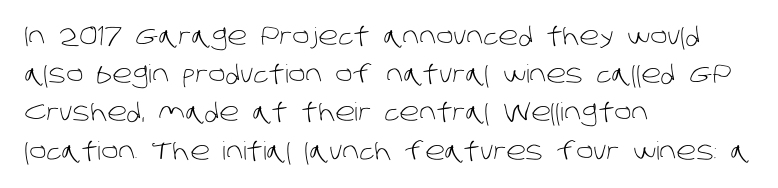
{"bold": "no", "underline": "no", "align": "left", "line_spacing": "normal", "line_spacing_ratio": 1.53, "letter_spacing": "normal", "letter_spacing_em": 0.0, "glyph_px": 25}
